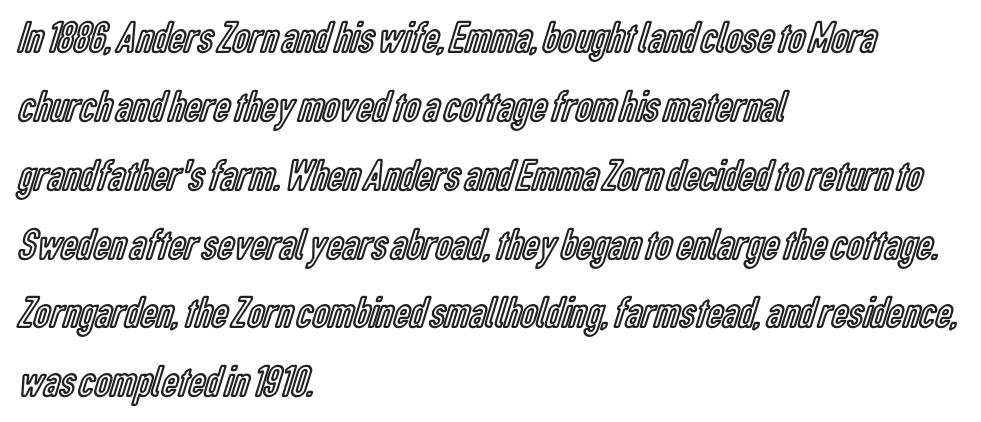
Q: Is the text italic (slanted)? A: Yes.
Q: Is the text underlined? A: No.
Q: How is the paragraph aligned? A: Left-aligned.
Q: Is the spacing between letters normal or unusually wide? A: Normal.
Q: Is the spacing between lines tight, normal or loose? A: Normal.
Q: Width (condensed, normal, or wide)? A: Condensed.
Q: x-height? A: Medium.
Q: Monospaced? A: No.
